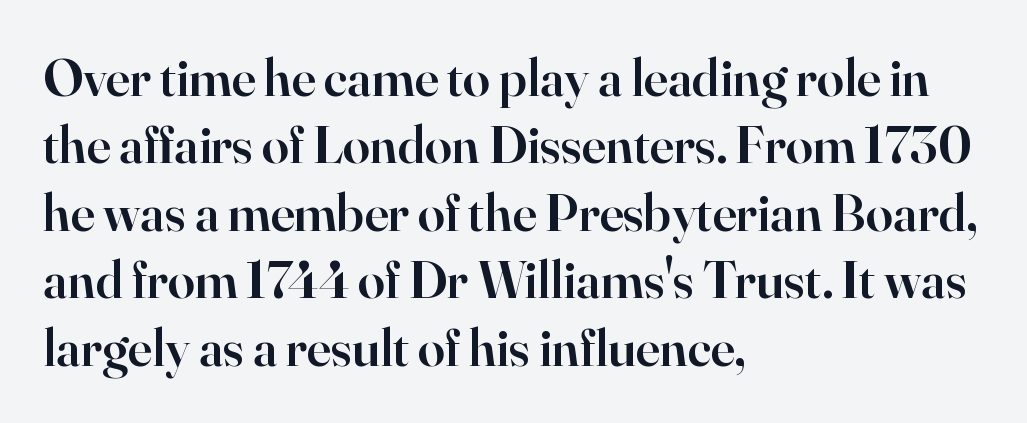
The face used here is rendered with its standard letterfit. Typeset ragged right — the left edge is the straight one. You could not count columns in this text — the font is proportionally spaced. Reading down the column, the eye jumps a familiar distance to each next line. The face used here is a semibold: visibly heavier than regular, lighter than bold.
